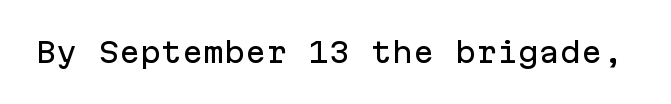
{"serif": "no", "italic": "no", "width": "normal", "stroke_contrast": "low", "x_height": "medium", "monospaced": "yes", "underline": "no", "letter_spacing": "normal", "letter_spacing_em": 0.0, "glyph_px": 28}
